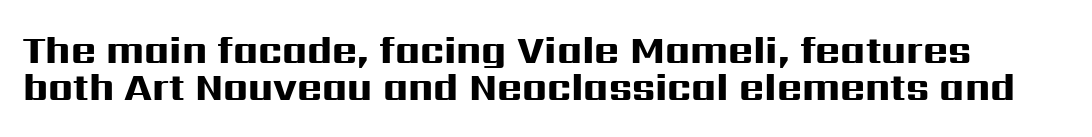
Leading: reduced. Caption: bold face, heavy strokes. What stands out about the letter spacing? Nothing — it is the standard amount. This sample has the flowing, uneven cadence of proportional lettering. Every character sits straight up, as roman type does. Descenders are the only things crossing below the line.
